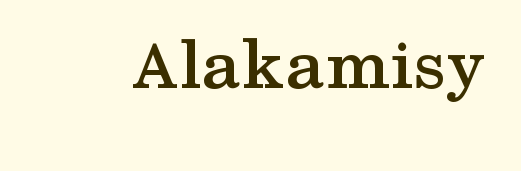
Proportional: the letters do not fall into vertical columns. The gap between lines stays unmarked. Observe the ordinary spacing: letters are neighbours, not strangers. Tall strokes in this sample are plumb rather than angled. What weight is shown? A full bold with thick strokes.
